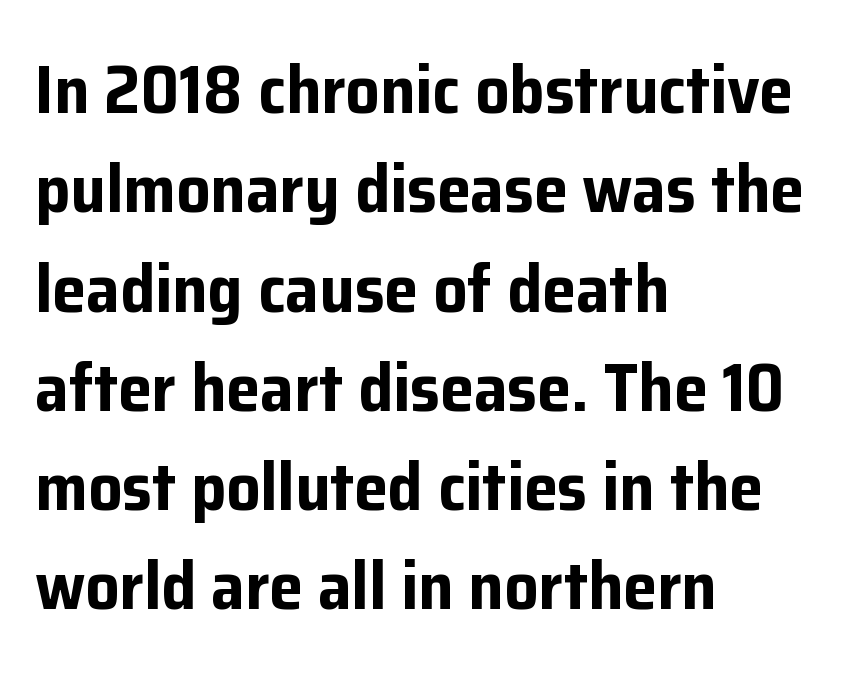
The image shows 68 px bold sans-serif type, upright; set left-aligned, normal line spacing (1.46x), normal letter spacing, not underlined; low stroke contrast and a medium x-height.
